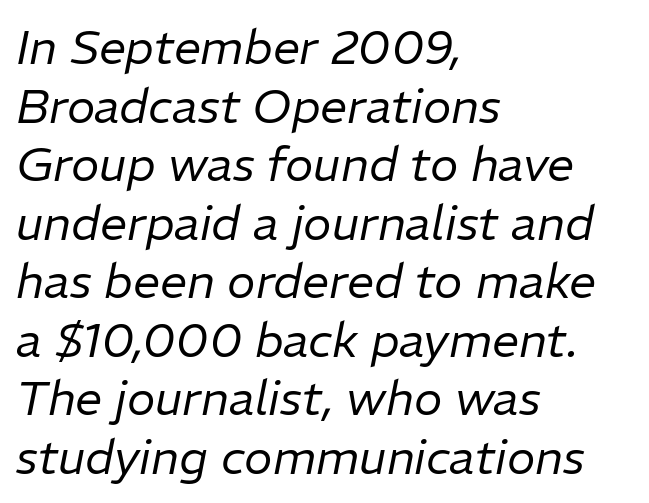
The image shows 48 px regular-weight type, italic (leaning right); set left-aligned, line spacing 1.22x, normal letter spacing, not underlined; low stroke contrast and a medium x-height.
